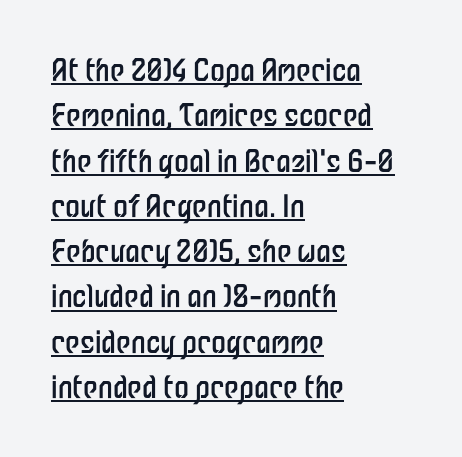
Notice how the stems are strictly vertical — no italics here. Is there much room between lines? A standard amount, neither cramped nor airy. Here the designer chose a conventional face with non-uniform glyph widths. Between one letter and the next there's only the usual sliver of space.
